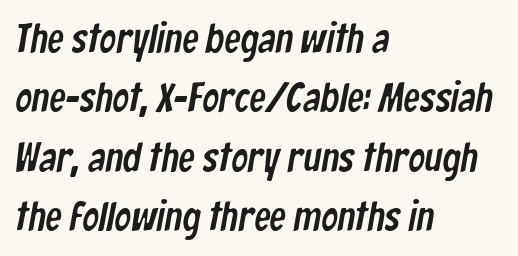
Q: Is the typeface a serif or a sans-serif typeface? A: Sans-serif.
Q: Is the text underlined? A: No.
Q: How is the paragraph aligned? A: Left-aligned.
Q: Is the spacing between letters normal or unusually wide? A: Normal.
Q: Is the spacing between lines tight, normal or loose? A: Normal.
Q: Width (condensed, normal, or wide)? A: Condensed.
Q: Stroke contrast? A: Low.
Q: x-height? A: Medium.
Q: Monospaced? A: No.
